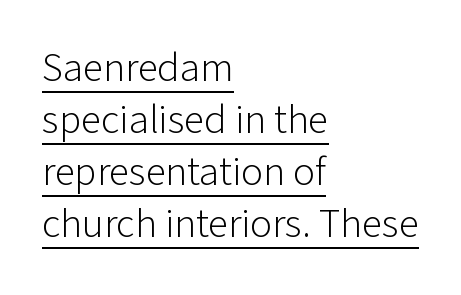
{"serif": "no", "italic": "no", "bold": "no", "weight": "light", "width": "normal", "stroke_contrast": "low", "x_height": "medium", "monospaced": "no", "underline": "yes", "align": "left", "line_spacing": "normal", "line_spacing_ratio": 1.27, "letter_spacing": "normal", "letter_spacing_em": 0.0, "glyph_px": 41}
